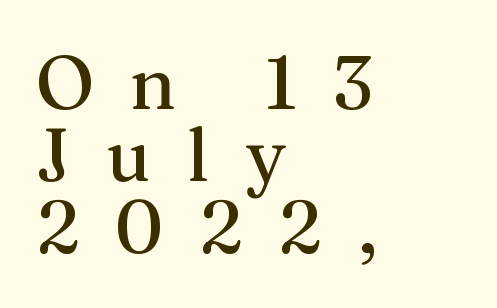
{"serif": "yes", "italic": "no", "width": "normal", "stroke_contrast": "medium", "x_height": "medium", "monospaced": "no", "underline": "no", "align": "left", "line_spacing": "tight", "line_spacing_ratio": 0.97, "letter_spacing": "wide", "letter_spacing_em": 0.48, "glyph_px": 74}
